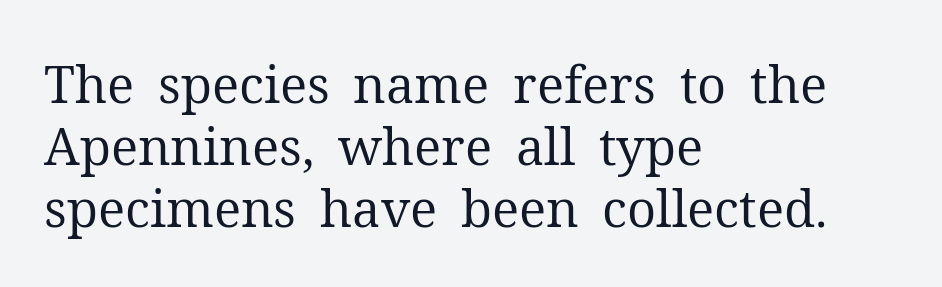
{"serif": "yes", "italic": "no", "bold": "no", "weight": "regular", "width": "normal", "stroke_contrast": "medium", "x_height": "medium", "monospaced": "no", "underline": "no", "align": "left", "line_spacing_ratio": 1.22, "letter_spacing": "normal", "letter_spacing_em": 0.0, "glyph_px": 51}
